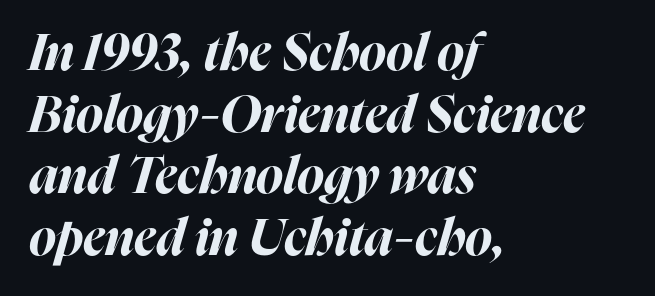
The image shows 51 px bold type, italic (leaning right); set left-aligned, line spacing 1.21x, normal letter spacing, not underlined; high stroke contrast and a medium x-height.
